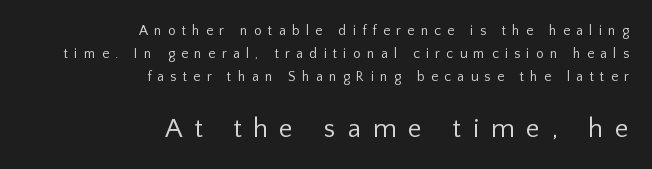
Q: Is the text bold? A: No.
Q: Is the text italic (slanted)? A: No, it is upright.
Q: Is the text underlined? A: No.
Q: How is the paragraph aligned? A: Right-aligned.
Q: Is the spacing between letters normal or unusually wide? A: Unusually wide.
Q: Is the spacing between lines tight, normal or loose? A: Normal.
Q: Which block of text is set in a larger size, the first (top) or the second (bottom)? A: The second (bottom) one.
